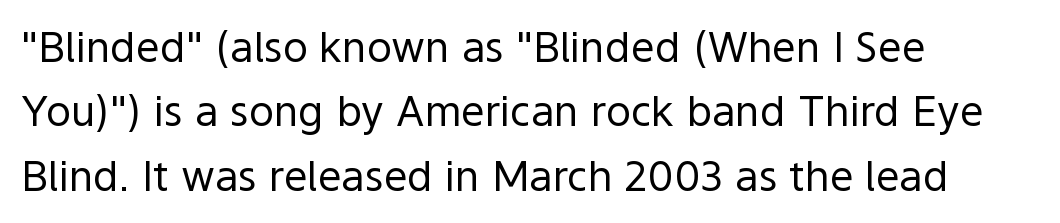
Rule under the text: the space is simply empty. Does the type have serifs? No, each stem ends abruptly. Do the characters align in a grid? No, the font is proportional. The designer left line spacing at the default.
